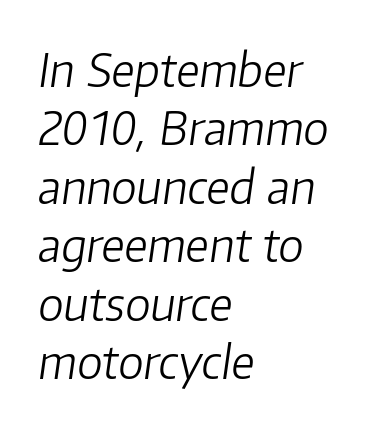
Q: Is the text bold? A: No.
Q: Is the text italic (slanted)? A: Yes, it leans right by about 8 degrees.
Q: Is the text underlined? A: No.
Q: How is the paragraph aligned? A: Left-aligned.
Q: Is the spacing between letters normal or unusually wide? A: Normal.
Q: Is the spacing between lines tight, normal or loose? A: Normal.
Q: Width (condensed, normal, or wide)? A: Normal.
Q: Stroke contrast? A: Low.
Q: x-height? A: Medium.
Q: Monospaced? A: No.
